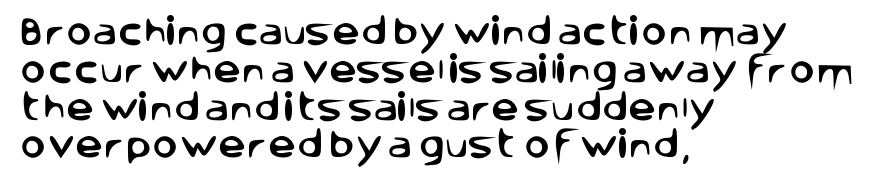
The image shows 31 px sans-serif type, upright; set left-aligned, line spacing 1.22x, normal letter spacing, not underlined; low stroke contrast and a large x-height.
